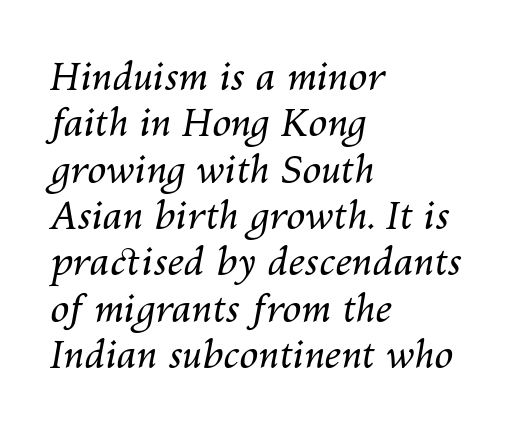
Standard letterfit; no display-style spreading of the glyphs. Horizontal alignment here is leftward, the default for most running prose. This sample uses an oblique cut, with every glyph tilted off the vertical. The passage shown is not bold in any degree. Note the varied advance widths — an 'i' is clearly narrower than an 'm'.
